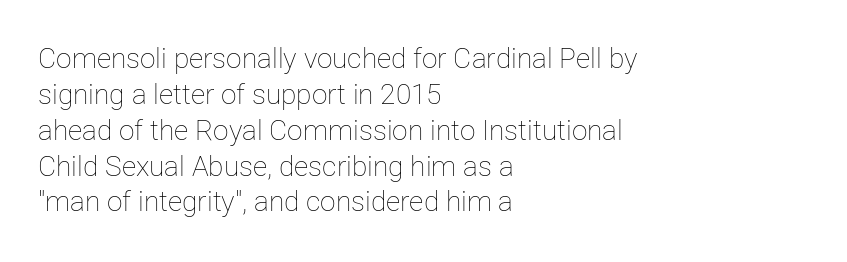
Q: Is the text bold? A: No.
Q: Is the text italic (slanted)? A: No, it is upright.
Q: Is the text underlined? A: No.
Q: How is the paragraph aligned? A: Left-aligned.
Q: Is the spacing between letters normal or unusually wide? A: Normal.
Q: Is the spacing between lines tight, normal or loose? A: Normal.
Q: Width (condensed, normal, or wide)? A: Normal.
Q: Stroke contrast? A: Low.
Q: x-height? A: Medium.
Q: Monospaced? A: No.
